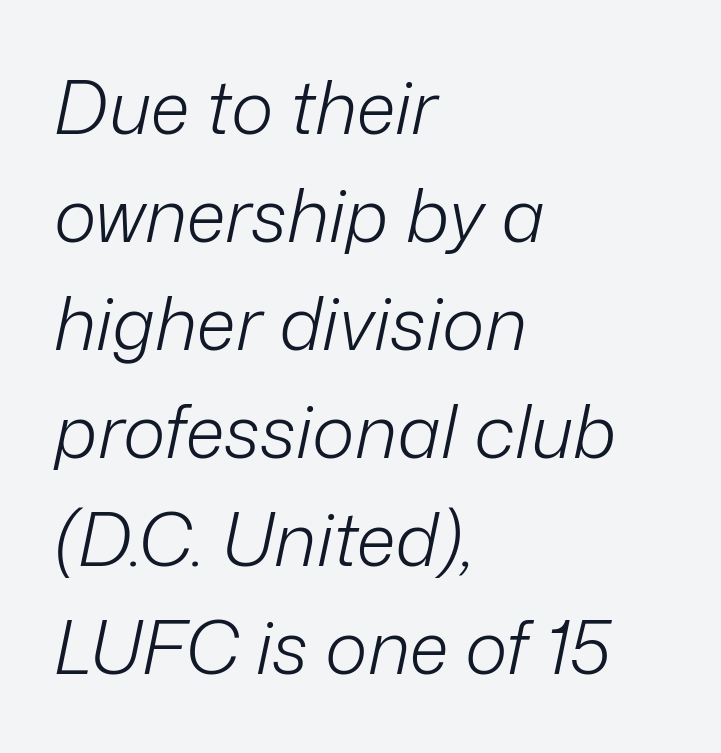
{"italic": "yes", "lean": "right", "slant_degrees": 12, "bold": "no", "weight": "light", "width": "normal", "stroke_contrast": "low", "x_height": "medium", "monospaced": "no", "underline": "no", "align": "left", "line_spacing": "normal", "line_spacing_ratio": 1.48, "letter_spacing": "normal", "letter_spacing_em": 0.0, "glyph_px": 73}
